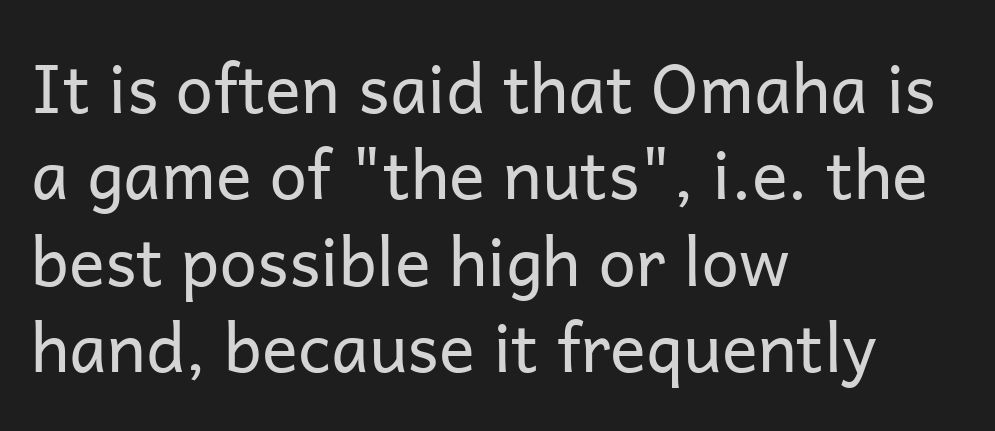
The image shows 67 px regular-weight sans-serif type, upright; set left-aligned, normal line spacing (1.29x), normal letter spacing, not underlined; low stroke contrast and a medium x-height.
